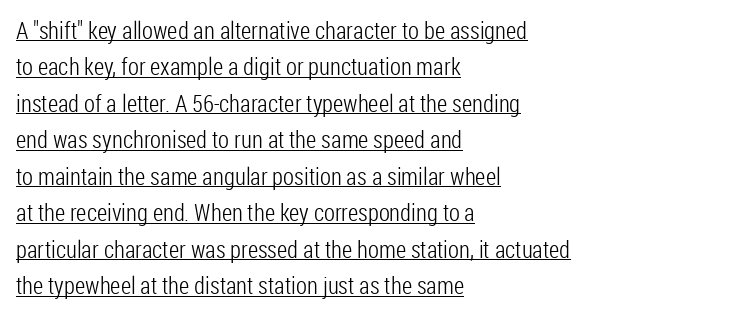
The image shows 24 px text type, upright; set left-aligned, normal line spacing (1.52x), normal letter spacing, underlined.
